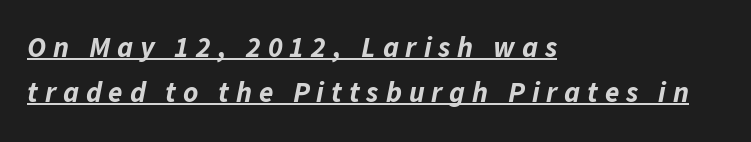
{"italic": "yes", "lean": "right", "slant_degrees": 11, "bold": "yes", "weight": "bold", "width": "normal", "stroke_contrast": "low", "x_height": "medium", "monospaced": "no", "underline": "yes", "align": "left", "line_spacing": "normal", "line_spacing_ratio": 1.56, "letter_spacing": "wide", "letter_spacing_em": 0.24, "glyph_px": 29}
